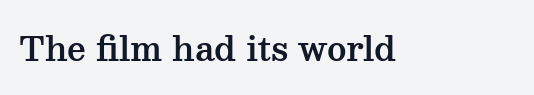
Q: Is the text italic (slanted)? A: No, it is upright.
Q: Is the typeface a serif or a sans-serif typeface? A: Serif.
Q: Is the text underlined? A: No.
Q: Is the spacing between letters normal or unusually wide? A: Normal.
Q: Width (condensed, normal, or wide)? A: Wide.
Q: Stroke contrast? A: Medium.
Q: x-height? A: Medium.
Q: Monospaced? A: No.
